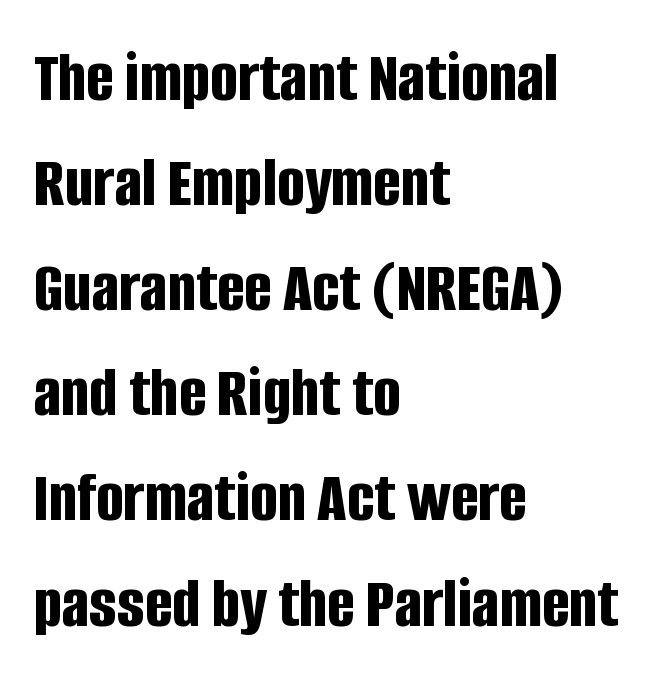
The zone under the glyphs is completely vacant. The rendering uses natural spacing where letterforms have individual widths. Every letter is thick-stroked: bold, no question. The horizontal fit of the characters is conventional and even.
